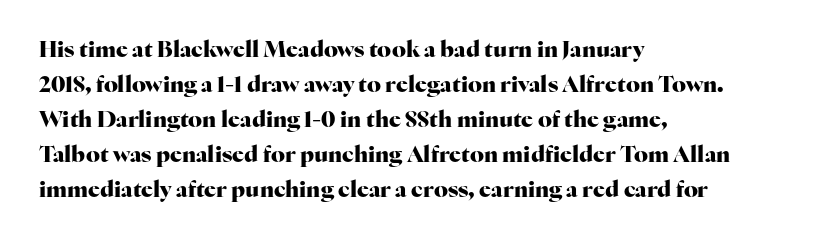
Horizontal bands of white between lines are of average thickness. The rendering keeps characters at their native spacing. Line beginnings align vertically; line endings do not. The font is running at its bold setting. No italicization has been applied; the sample stays upright.
